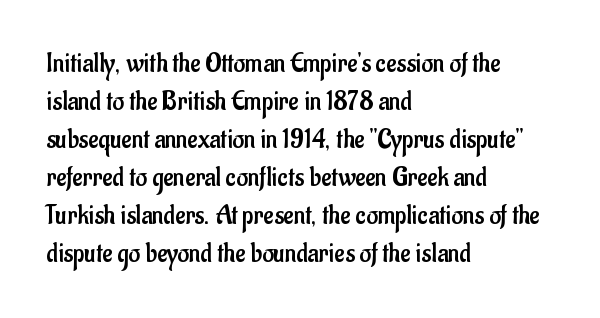
Q: Is the text bold? A: No.
Q: Is the text italic (slanted)? A: No, it is upright.
Q: Is the typeface a serif or a sans-serif typeface? A: Sans-serif.
Q: Is the text underlined? A: No.
Q: How is the paragraph aligned? A: Left-aligned.
Q: Is the spacing between letters normal or unusually wide? A: Normal.
Q: Is the spacing between lines tight, normal or loose? A: Normal.
Q: Width (condensed, normal, or wide)? A: Condensed.
Q: Stroke contrast? A: Low.
Q: x-height? A: Small.
Q: Monospaced? A: No.
